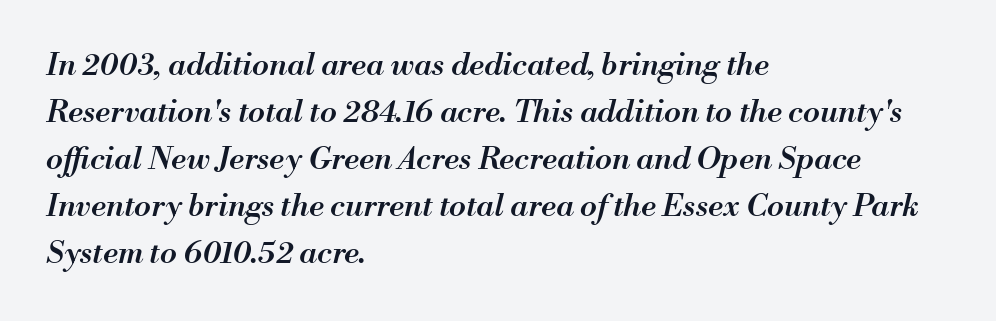
If you measured baseline to baseline, you'd find a middling distance. This sample uses plain, unmodified letter spacing. This sample has the flowing, uneven cadence of proportional lettering. The specimen reads as italic at a glance. Every row of glyphs begins at an identical x-position on the left. Students, this is semibold: more ink than regular, less than bold.
